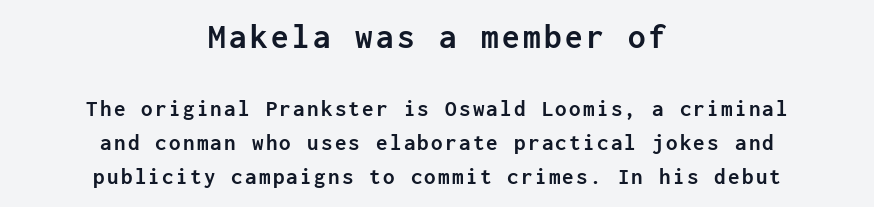
Q: Is the text bold? A: Yes.
Q: Is the text italic (slanted)? A: No, it is upright.
Q: Is the typeface a serif or a sans-serif typeface? A: Sans-serif.
Q: Is the text underlined? A: No.
Q: How is the paragraph aligned? A: Centered.
Q: Is the spacing between lines tight, normal or loose? A: Normal.
Q: Which block of text is set in a larger size, the first (top) or the second (bottom)? A: The first (top) one.
Q: Width (condensed, normal, or wide)? A: Normal.
Q: Stroke contrast? A: Low.
Q: x-height? A: Medium.
Q: Monospaced? A: Yes.
